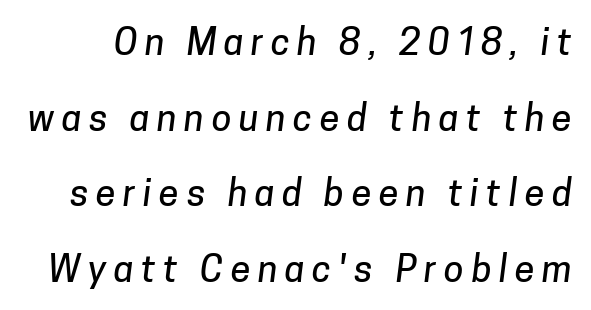
Q: Is the typeface a serif or a sans-serif typeface? A: Sans-serif.
Q: Is the text underlined? A: No.
Q: Is the spacing between letters normal or unusually wide? A: Unusually wide.
Q: Is the spacing between lines tight, normal or loose? A: Loose.
Q: Width (condensed, normal, or wide)? A: Normal.
Q: Stroke contrast? A: Low.
Q: x-height? A: Medium.
Q: Monospaced? A: No.
